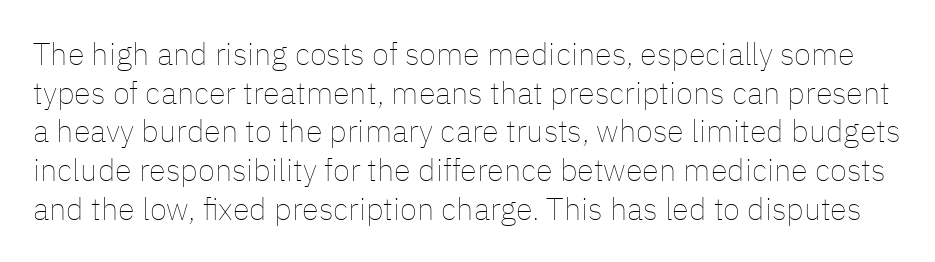
Q: Is the text bold? A: No.
Q: Is the text italic (slanted)? A: No, it is upright.
Q: Is the text underlined? A: No.
Q: Is the spacing between letters normal or unusually wide? A: Normal.
Q: Is the spacing between lines tight, normal or loose? A: Normal.
Q: Width (condensed, normal, or wide)? A: Normal.
Q: Stroke contrast? A: Low.
Q: x-height? A: Medium.
Q: Monospaced? A: No.
